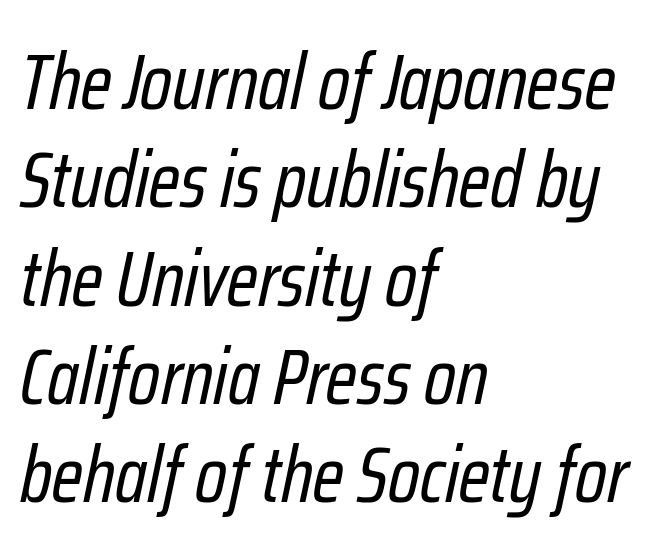
The image shows 78 px regular-weight, condensed type, italic (leaning right); set left-aligned, normal line spacing (1.26x), normal letter spacing, not underlined; low stroke contrast and a medium x-height.
